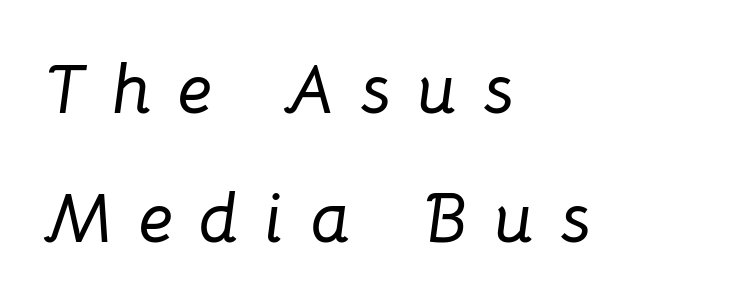
The image shows 70 px text type, italic (leaning right); set left-aligned, line spacing 1.84x, unusually wide letter spacing (+0.37 em), not underlined; low stroke contrast and a medium x-height.
